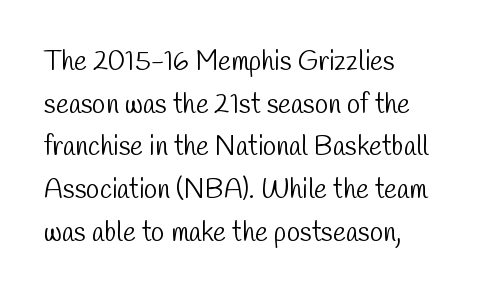
This rendering leaves character spacing at its baseline value. The space directly below the letters is spotless. Does the copy run flush right? No — it runs flush left. A typesetter would call this leading conventional body-copy spacing. Stems and bowls with no extra thickness — not bold.
